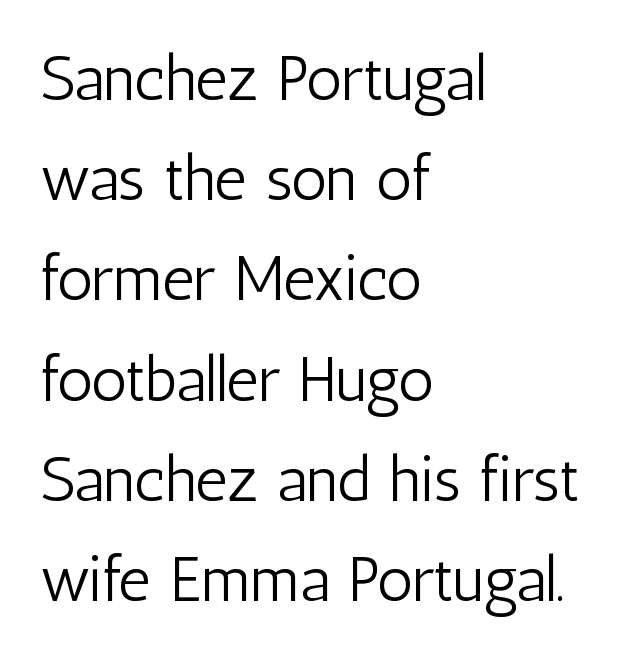
{"serif": "no", "italic": "no", "bold": "no", "weight": "light", "width": "condensed", "stroke_contrast": "low", "x_height": "medium", "monospaced": "no", "underline": "no", "align": "left", "line_spacing": "normal", "line_spacing_ratio": 1.59, "letter_spacing": "normal", "letter_spacing_em": 0.0, "glyph_px": 63}
